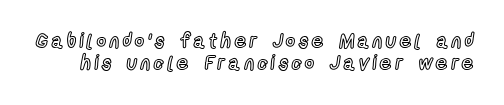
The image shows 20 px text type; set tight line spacing (1.12x), not underlined.
